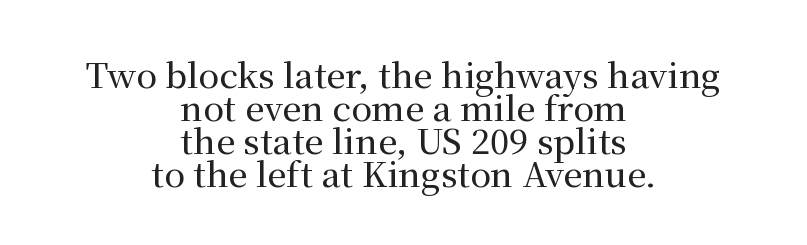
The image shows 34 px serif type, upright; set centered, tight line spacing (0.97x), normal letter spacing, not underlined; medium stroke contrast and a medium x-height.
